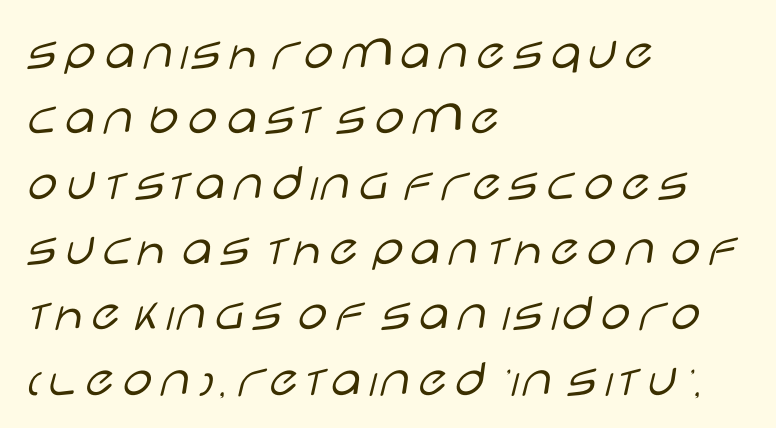
{"serif": "no", "bold": "no", "weight": "light", "width": "wide", "stroke_contrast": "low", "x_height": "large", "monospaced": "no", "underline": "no", "align": "left", "line_spacing_ratio": 1.21, "letter_spacing": "normal", "letter_spacing_em": 0.0, "glyph_px": 54}
